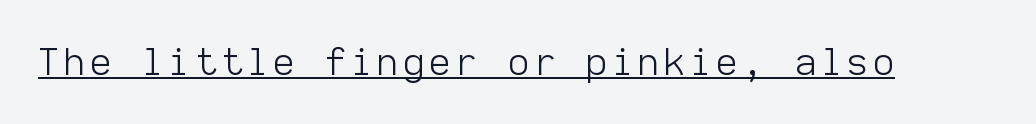
This sample carries an underscore along the baseline area. Type style note: lacks serifs. Every character sits straight up, as roman type does. Is this a fixed-width face? Yes — each glyph sits in an identical cell.
